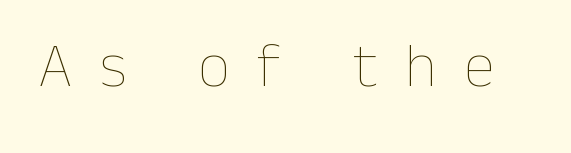
The image shows 63 px thin type, upright; set unusually wide letter spacing (+0.43 em), not underlined; low stroke contrast and a medium x-height.
